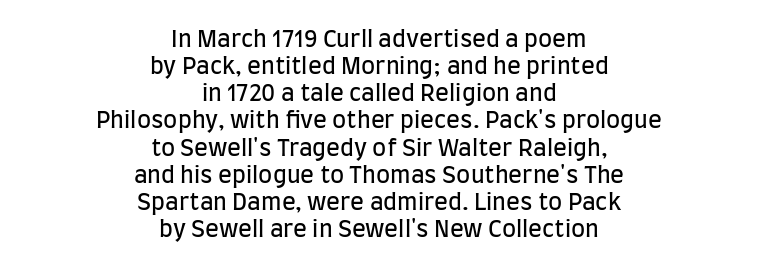
{"italic": "no", "bold": "no", "underline": "no", "align": "center", "line_spacing_ratio": 1.18, "letter_spacing": "normal", "letter_spacing_em": 0.0, "glyph_px": 23}
